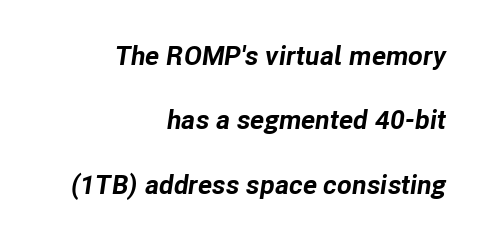
The image shows 27 px bold type, italic (leaning right); set right-aligned, loose line spacing (2.38x), normal letter spacing, not underlined.
